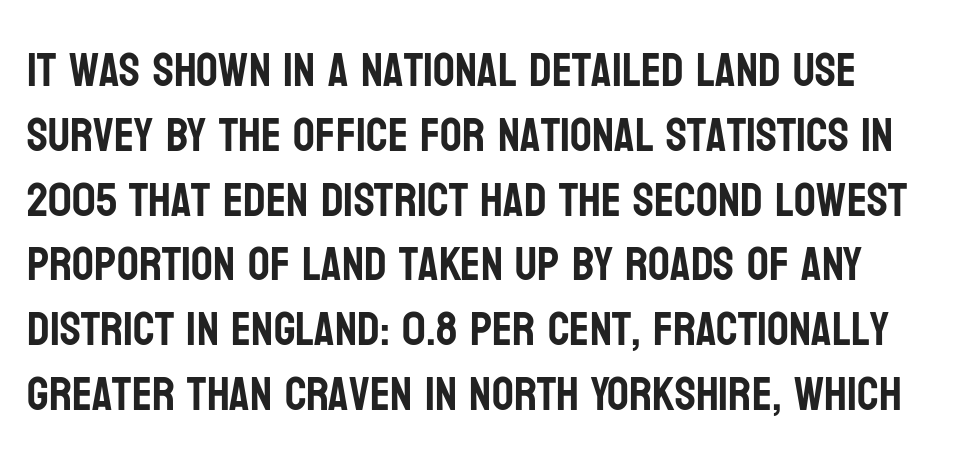
The image shows 48 px condensed sans-serif type, upright; set left-aligned, normal line spacing (1.35x), normal letter spacing, not underlined; low stroke contrast and a large x-height.
